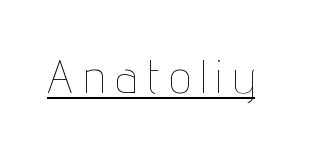
Note the varied advance widths — an 'i' is clearly narrower than an 'm'. Weight: not bold — regular or lighter. Descenders here cross a horizontal rule under the line. The type is letterspaced generously, with wide tracking. Do the letters lean? They stand straight.
